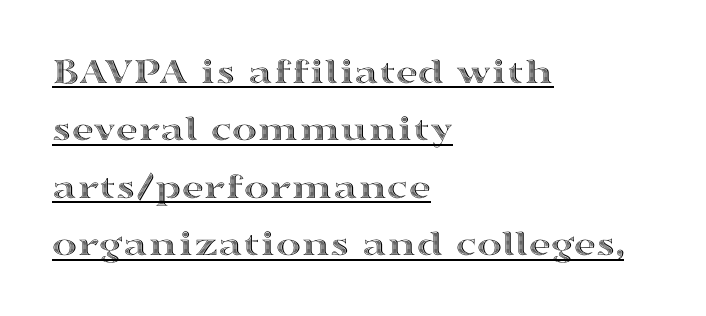
Q: Is the text italic (slanted)? A: No, it is upright.
Q: Is the text underlined? A: Yes.
Q: How is the paragraph aligned? A: Left-aligned.
Q: Is the spacing between letters normal or unusually wide? A: Normal.
Q: Is the spacing between lines tight, normal or loose? A: Normal.
Q: Width (condensed, normal, or wide)? A: Wide.
Q: x-height? A: Medium.
Q: Monospaced? A: No.
